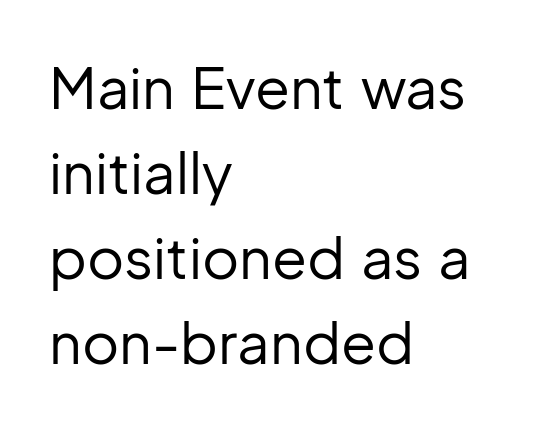
Q: Is the text bold? A: No.
Q: Is the text italic (slanted)? A: No, it is upright.
Q: Is the typeface a serif or a sans-serif typeface? A: Sans-serif.
Q: Is the text underlined? A: No.
Q: How is the paragraph aligned? A: Left-aligned.
Q: Is the spacing between letters normal or unusually wide? A: Normal.
Q: Is the spacing between lines tight, normal or loose? A: Normal.
Q: Width (condensed, normal, or wide)? A: Normal.
Q: Stroke contrast? A: Low.
Q: x-height? A: Medium.
Q: Monospaced? A: No.
